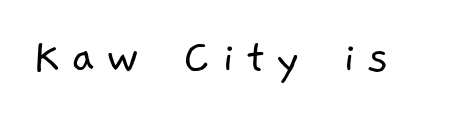
The zone under the glyphs is completely vacant. Examine the stroke ends and you'll find no serifs. Letters have the restrained weight of plain body copy at most. Spacing between characters has been opened up far beyond the box default.
